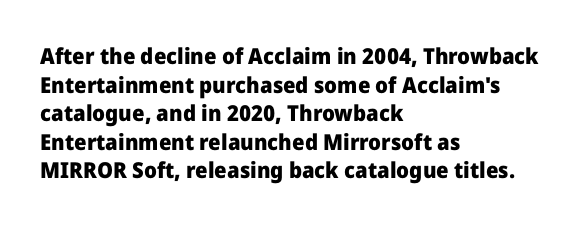
The image shows 22 px bold type, upright; set left-aligned, normal line spacing (1.3x), normal letter spacing, not underlined.
